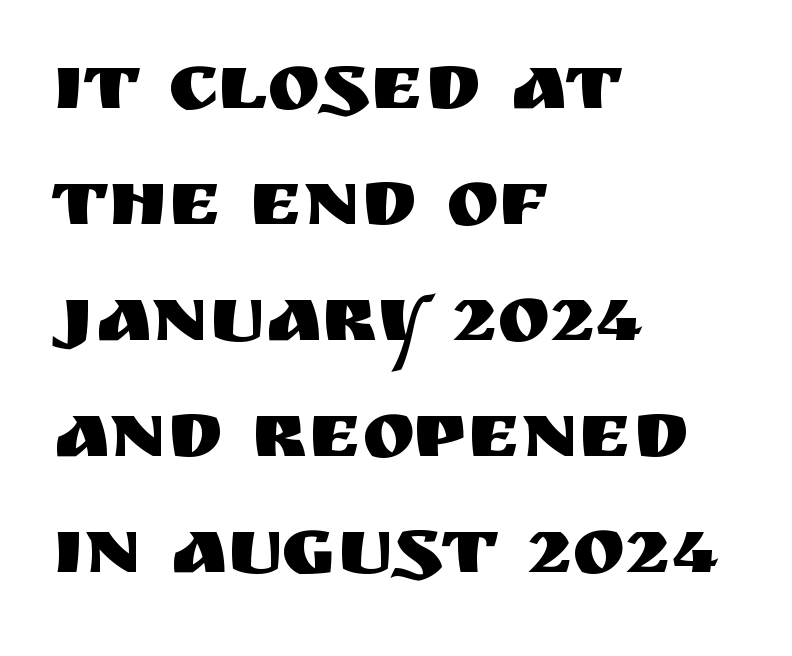
The image shows 80 px sans-serif type, upright; set left-aligned, normal line spacing (1.45x), normal letter spacing, not underlined; medium stroke contrast and a large x-height.
